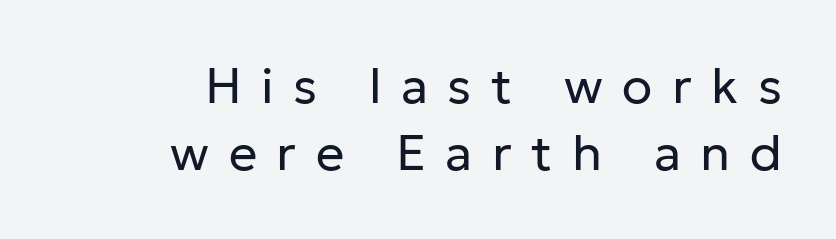
The image shows 50 px regular-weight sans-serif type, upright; set right-aligned, normal line spacing (1.35x), unusually wide letter spacing (+0.39 em), not underlined; low stroke contrast and a medium x-height.
